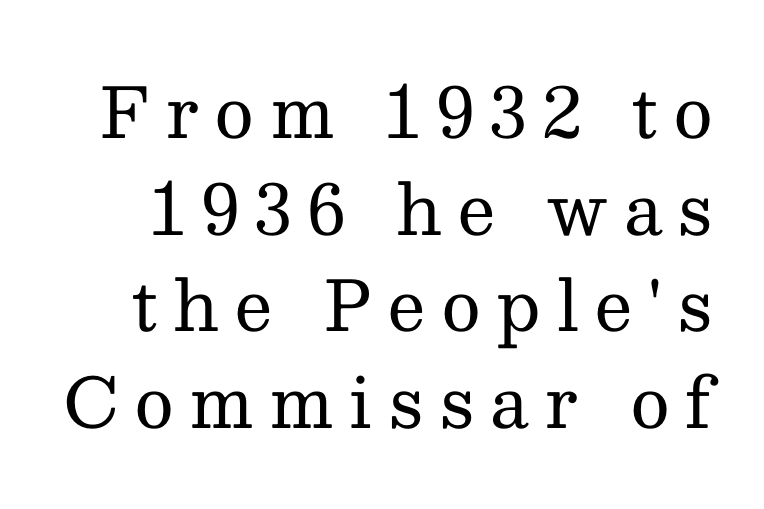
The image shows 69 px regular-weight serif type, upright; set normal line spacing (1.4x), unusually wide letter spacing (+0.22 em), not underlined; medium stroke contrast and a medium x-height.
